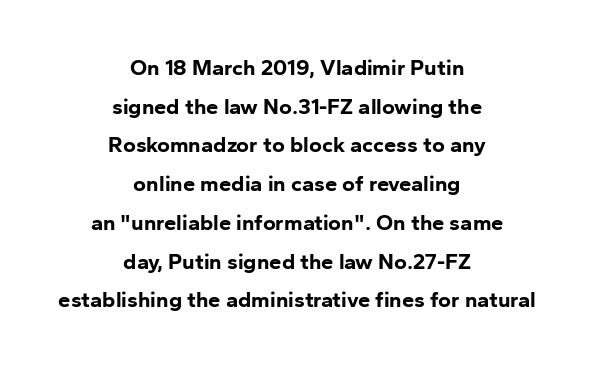
The passage shown is not underscored anywhere. The passage shown is emphatically bold. Reading down the block, each line starts at a different indent, mirrored at its end. Designer's note — italics off, roman on. Nobody touched the tracking dial on this one.
